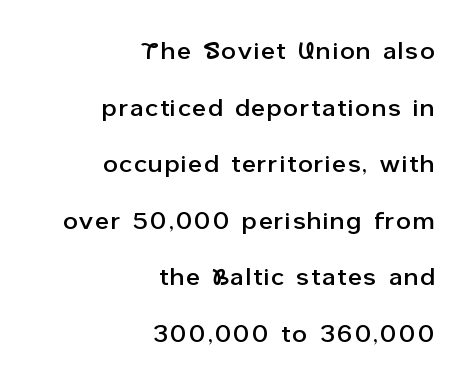
Horizontal bands of white between lines are thick stripes. Italic: no, the glyphs are upright roman. Unmarked baselines from the first word to the last. The lines are quadded right.
